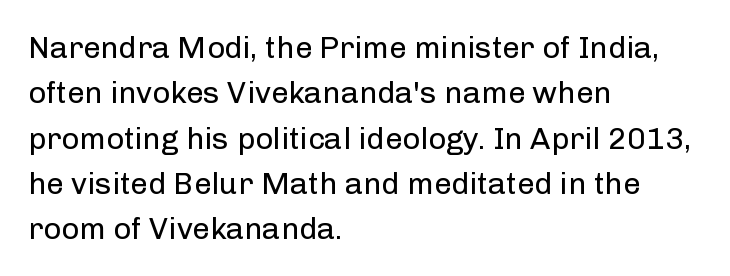
The image shows 31 px regular-weight sans-serif type, upright; set left-aligned, normal line spacing (1.46x), normal letter spacing, not underlined; low stroke contrast and a medium x-height.
